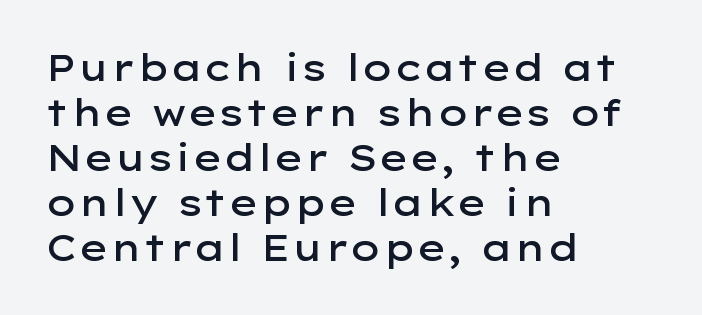
{"serif": "no", "italic": "no", "bold": "semi", "weight": "semibold", "width": "wide", "stroke_contrast": "low", "x_height": "medium", "monospaced": "no", "underline": "no", "align": "left", "line_spacing": "normal", "line_spacing_ratio": 1.25, "letter_spacing": "normal", "letter_spacing_em": 0.0, "glyph_px": 36}
